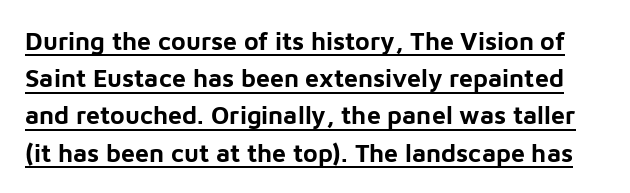
Vertically, the passage feels balanced, rows spaced as you'd expect. Upright lettering throughout. Underlined type. A typesetter would call this zero additional tracking.
